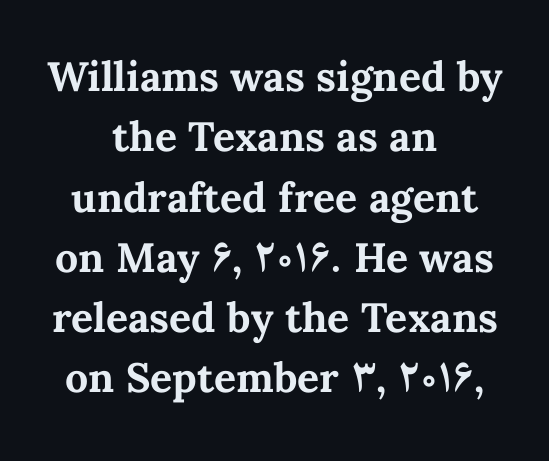
The image shows 41 px bold type, upright; set centered, normal line spacing (1.47x), normal letter spacing, not underlined; medium stroke contrast and a medium x-height.
